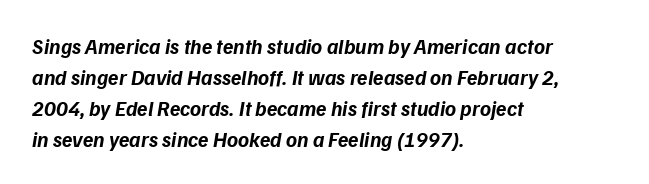
The image shows 21 px bold type; set left-aligned, normal line spacing (1.47x), normal letter spacing, not underlined.
